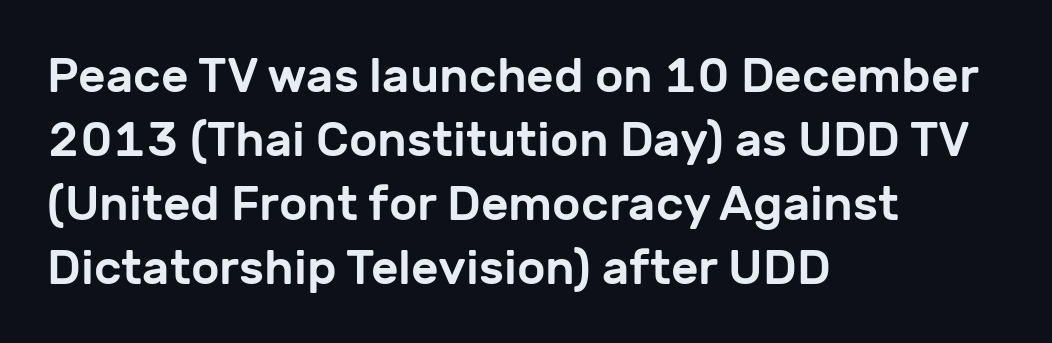
Q: Is the text italic (slanted)? A: No, it is upright.
Q: Is the typeface a serif or a sans-serif typeface? A: Sans-serif.
Q: Is the text underlined? A: No.
Q: How is the paragraph aligned? A: Left-aligned.
Q: Is the spacing between letters normal or unusually wide? A: Normal.
Q: Is the spacing between lines tight, normal or loose? A: Normal.
Q: Width (condensed, normal, or wide)? A: Normal.
Q: Stroke contrast? A: Low.
Q: x-height? A: Medium.
Q: Monospaced? A: No.
